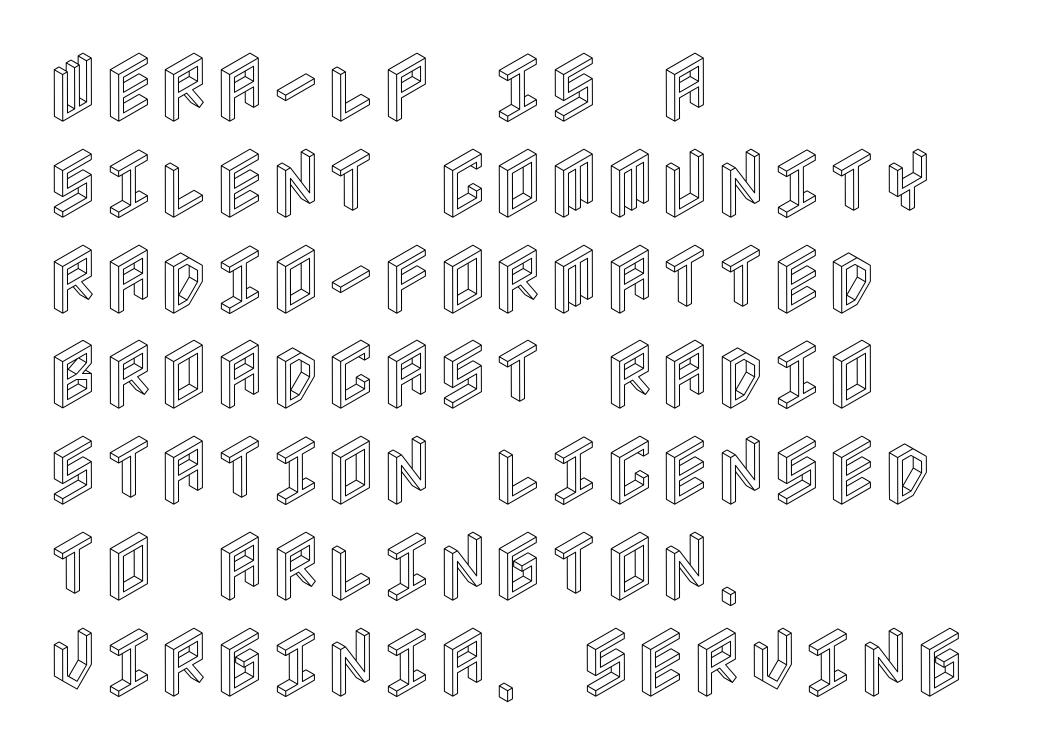
Q: Is the text italic (slanted)? A: No, it is upright.
Q: Is the text underlined? A: No.
Q: How is the paragraph aligned? A: Left-aligned.
Q: Is the spacing between letters normal or unusually wide? A: Normal.
Q: Is the spacing between lines tight, normal or loose? A: Normal.
Q: Width (condensed, normal, or wide)? A: Condensed.
Q: x-height? A: Large.
